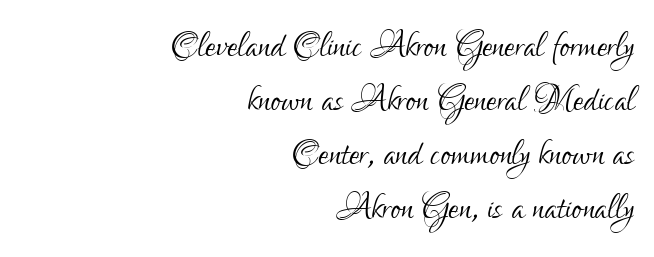
Q: Is the text bold? A: No.
Q: Is the text italic (slanted)? A: Yes.
Q: Is the typeface a serif or a sans-serif typeface? A: Sans-serif.
Q: Is the text underlined? A: No.
Q: How is the paragraph aligned? A: Right-aligned.
Q: Is the spacing between letters normal or unusually wide? A: Normal.
Q: Is the spacing between lines tight, normal or loose? A: Tight.
Q: Width (condensed, normal, or wide)? A: Condensed.
Q: Stroke contrast? A: Low.
Q: x-height? A: Small.
Q: Monospaced? A: No.
